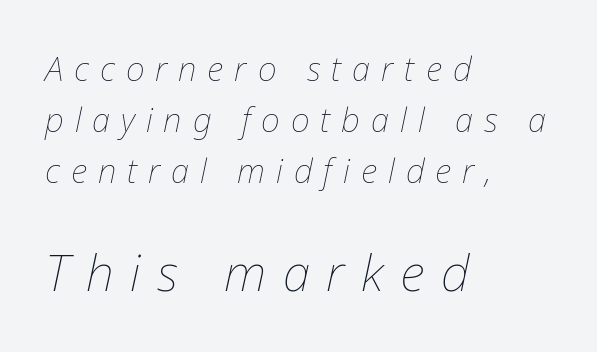
Q: Is the text bold? A: No.
Q: Is the text italic (slanted)? A: Yes, it leans right by about 12 degrees.
Q: Is the text underlined? A: No.
Q: How is the paragraph aligned? A: Left-aligned.
Q: Is the spacing between letters normal or unusually wide? A: Unusually wide.
Q: Is the spacing between lines tight, normal or loose? A: Normal.
Q: Which block of text is set in a larger size, the first (top) or the second (bottom)? A: The second (bottom) one.
Q: Width (condensed, normal, or wide)? A: Normal.
Q: Stroke contrast? A: Low.
Q: x-height? A: Medium.
Q: Monospaced? A: No.
